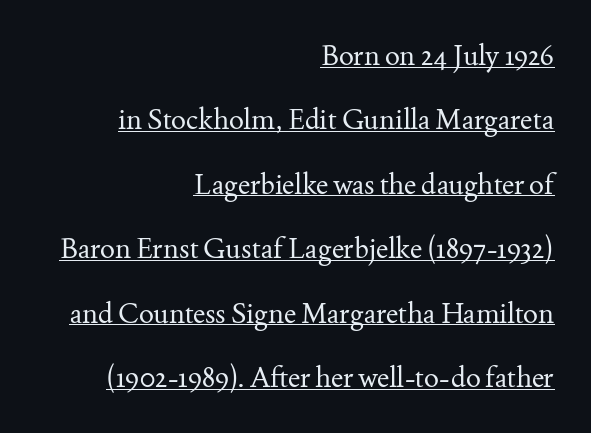
{"serif": "yes", "italic": "no", "bold": "no", "weight": "regular", "width": "normal", "stroke_contrast": "medium", "x_height": "small", "monospaced": "no", "underline": "yes", "align": "right", "line_spacing": "loose", "line_spacing_ratio": 2.3, "letter_spacing": "normal", "letter_spacing_em": 0.0, "glyph_px": 28}
